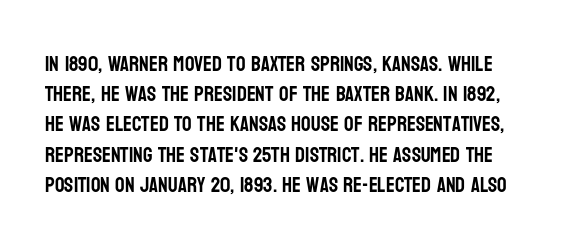
Glyph-to-glyph distance matches everyday printed text. Beneath every word, the page is bare. A typesetter would mark this as roman, not italic. The leading is moderate, giving the passage an even texture.
